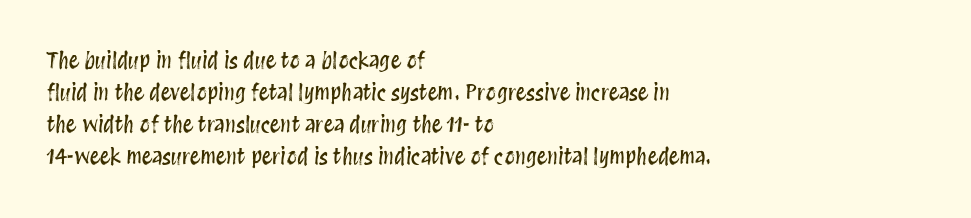
Q: Is the text italic (slanted)? A: No, it is upright.
Q: Is the text underlined? A: No.
Q: How is the paragraph aligned? A: Left-aligned.
Q: Is the spacing between letters normal or unusually wide? A: Normal.
Q: Is the spacing between lines tight, normal or loose? A: Normal.
